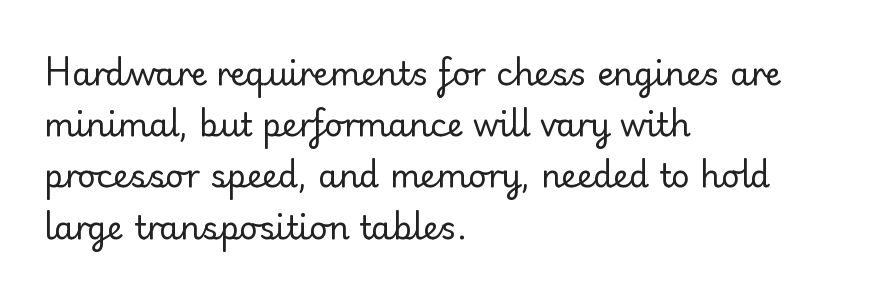
The image shows 32 px regular-weight serif type, upright; set left-aligned, normal line spacing (1.6x), normal letter spacing, not underlined; low stroke contrast and a small x-height.
